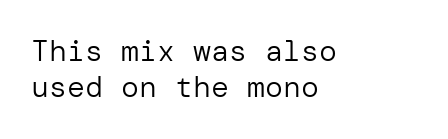
The glyphs in this specimen are sans serif. You can tell it's not italic because the verticals are truly vertical. Honestly, the letter spacing is just normal — you wouldn't notice it. Is this a heavy cut? Hardly; it is regular or lighter. Short and long lines alike share a common starting point at left.
